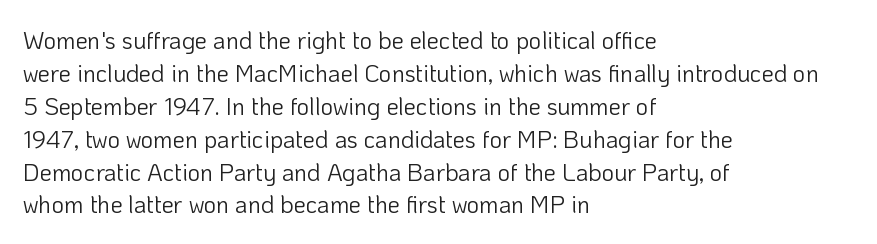
{"italic": "no", "bold": "no", "underline": "no", "align": "left", "line_spacing": "normal", "line_spacing_ratio": 1.37, "letter_spacing": "normal", "letter_spacing_em": 0.0, "glyph_px": 24}
